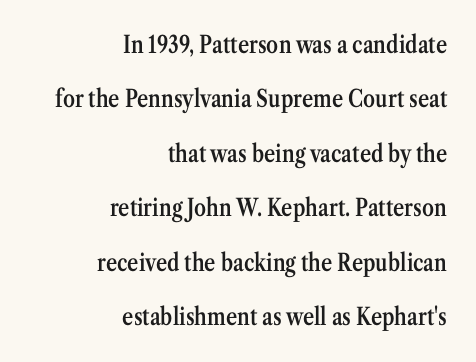
The image shows 24 px text type, upright; set right-aligned, loose line spacing (2.27x), normal letter spacing, not underlined.
